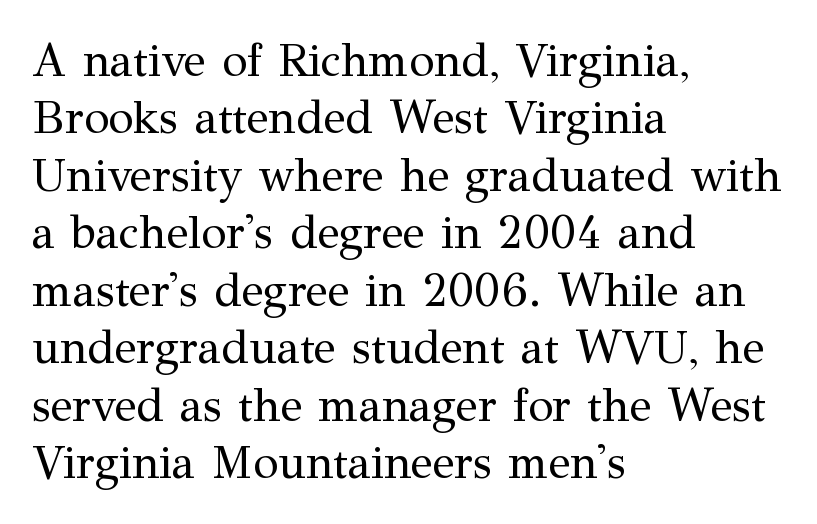
No chunkiness to these letters — they're not bold. The vertical gap from one line to the next is medium. Yep, those are serifs on the letters. Inter-character spacing is left at the font's built-in metrics.
